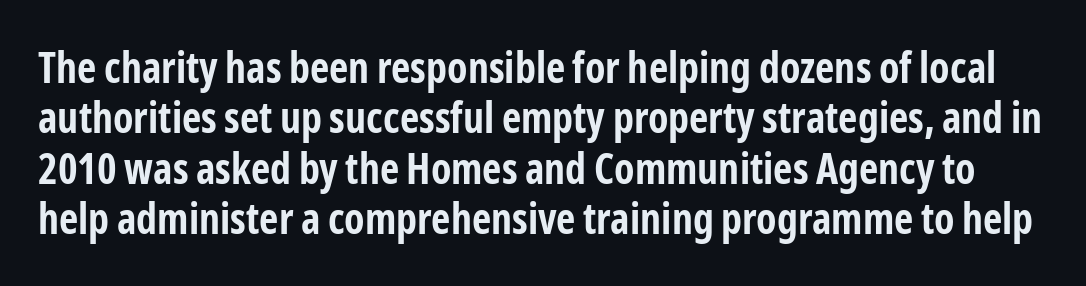
Strong, thick strokes mark this as bold type. The characters display no serif detailing; their extremities are plain. In terms of letterspacing, this is plain default setting. Decoration check: the copy has no underline. Is this a fixed-width face? No — the glyphs have proportional, varying widths. The lettering holds an erect, upright posture throughout.
